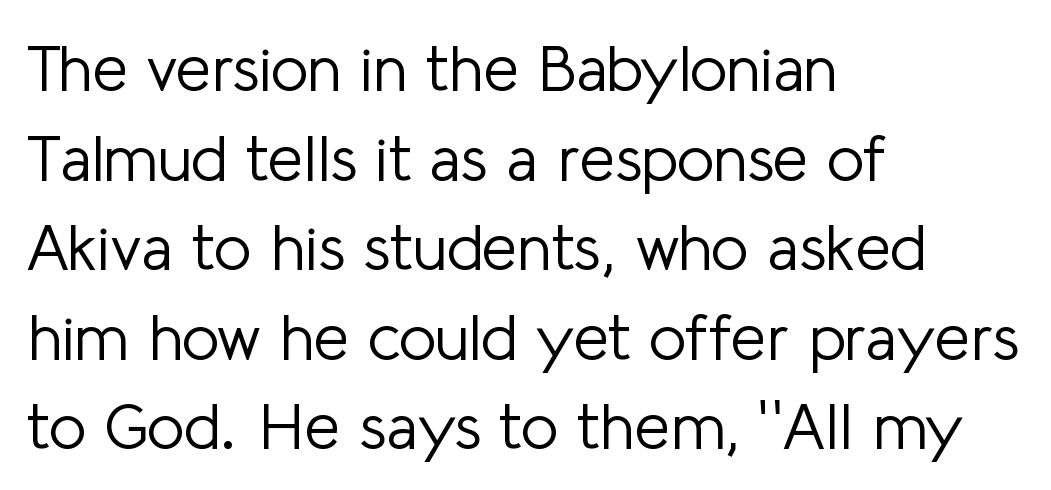
The image shows 64 px light sans-serif type, upright; set left-aligned, normal line spacing (1.4x), normal letter spacing, not underlined; low stroke contrast and a medium x-height.
